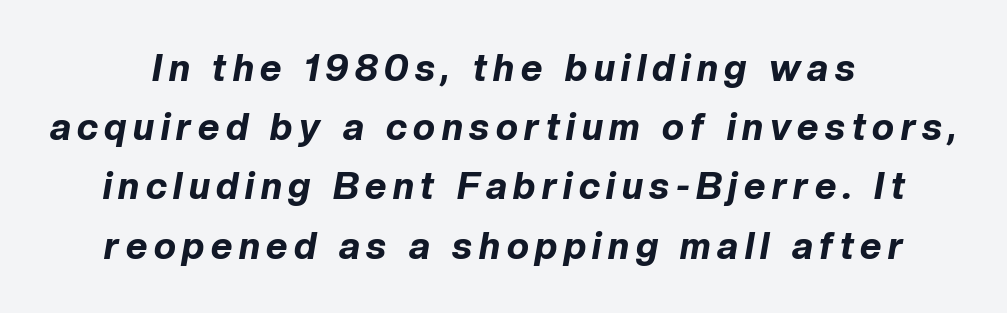
{"italic": "yes", "lean": "right", "slant_degrees": 10, "bold": "yes", "weight": "bold", "width": "normal", "stroke_contrast": "low", "x_height": "medium", "monospaced": "no", "underline": "no", "line_spacing": "normal", "line_spacing_ratio": 1.6, "glyph_px": 37}
